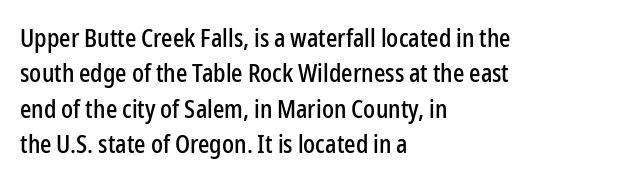
Q: Is the text italic (slanted)? A: No, it is upright.
Q: Is the text underlined? A: No.
Q: How is the paragraph aligned? A: Left-aligned.
Q: Is the spacing between letters normal or unusually wide? A: Normal.
Q: Is the spacing between lines tight, normal or loose? A: Normal.
